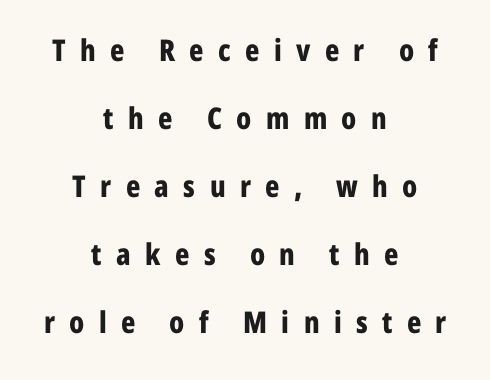
Q: Is the text bold? A: Yes.
Q: Is the text italic (slanted)? A: No, it is upright.
Q: Is the typeface a serif or a sans-serif typeface? A: Sans-serif.
Q: Is the text underlined? A: No.
Q: How is the paragraph aligned? A: Centered.
Q: Is the spacing between letters normal or unusually wide? A: Unusually wide.
Q: Is the spacing between lines tight, normal or loose? A: Loose.
Q: Width (condensed, normal, or wide)? A: Condensed.
Q: Stroke contrast? A: Low.
Q: x-height? A: Medium.
Q: Monospaced? A: No.
